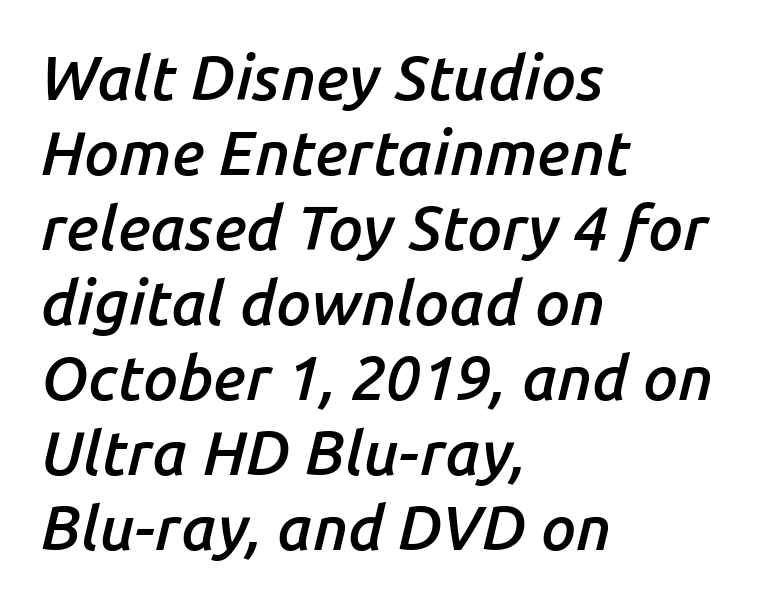
{"italic": "yes", "lean": "right", "slant_degrees": 14, "bold": "semi", "weight": "semibold", "width": "normal", "stroke_contrast": "low", "x_height": "medium", "monospaced": "no", "underline": "no", "align": "left", "line_spacing_ratio": 1.21, "letter_spacing": "normal", "letter_spacing_em": 0.0, "glyph_px": 62}
